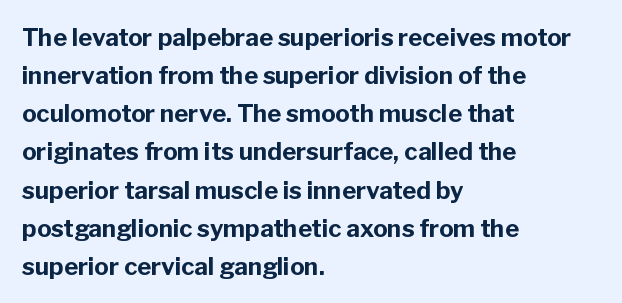
Q: Is the text bold? A: Yes.
Q: Is the text italic (slanted)? A: No, it is upright.
Q: Is the text underlined? A: No.
Q: How is the paragraph aligned? A: Left-aligned.
Q: Is the spacing between letters normal or unusually wide? A: Normal.
Q: Is the spacing between lines tight, normal or loose? A: Normal.
